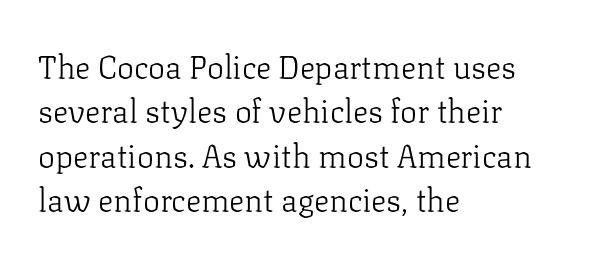
The image shows 32 px light serif type, upright; set left-aligned, normal line spacing (1.39x), normal letter spacing, not underlined; low stroke contrast and a medium x-height.
